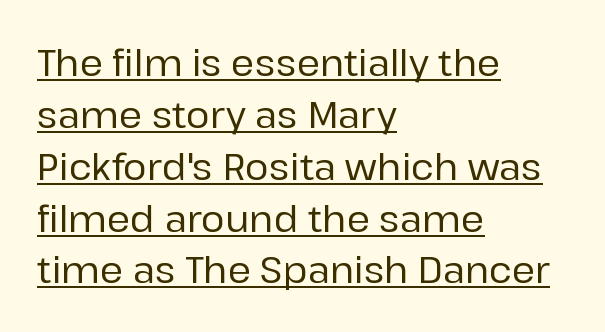
Baseline-to-baseline distance is the conventional proportion of letter height. Think of a printed novel: that variable character pitch is what you see here. These lines were composed using upright roman letters. Horizontally, the lines are justified to the leading edge only. Characters follow at the spacing the type designer built in. Underlining? Definitely there.
